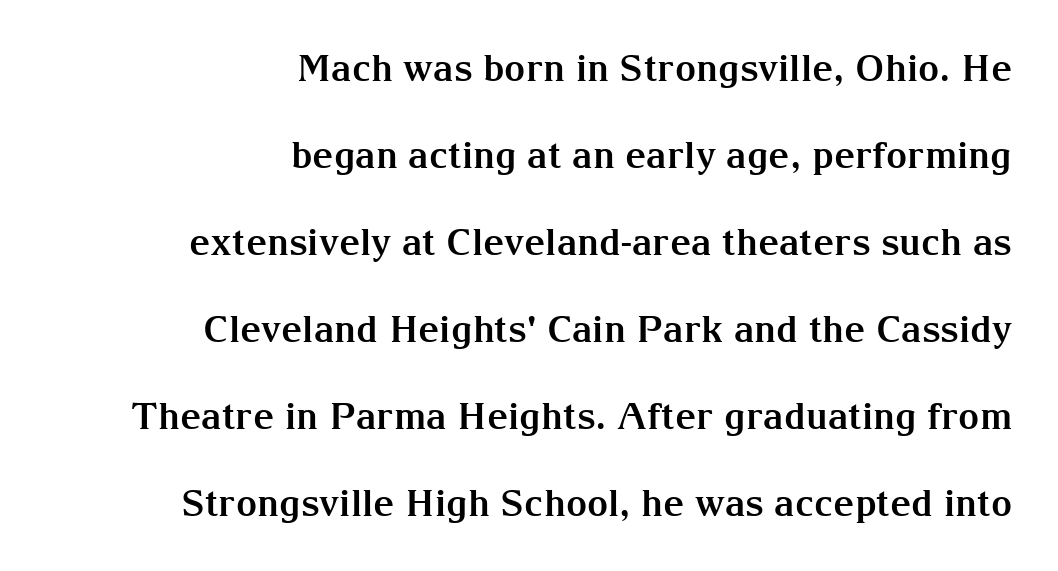
{"serif": "yes", "italic": "no", "bold": "yes", "weight": "bold", "width": "normal", "stroke_contrast": "medium", "x_height": "medium", "monospaced": "no", "underline": "no", "align": "right", "line_spacing": "loose", "line_spacing_ratio": 2.35, "letter_spacing": "normal", "letter_spacing_em": 0.0, "glyph_px": 37}
